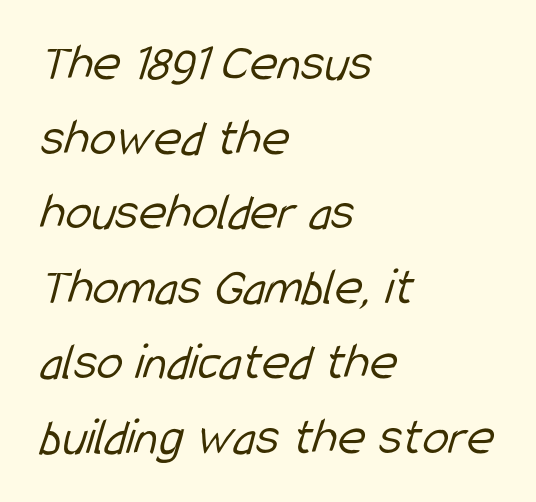
How are the letters spaced? Ordinarily, with no added tracking. The font is comparable to plain body text, perhaps lighter. Check under the words: just untouched page. A typesetter would call this proportional, since set widths differ per character. Horizontal alignment here is leftward, the default for most running prose. Regarding leading, the lines here are spaced in the standard way.
